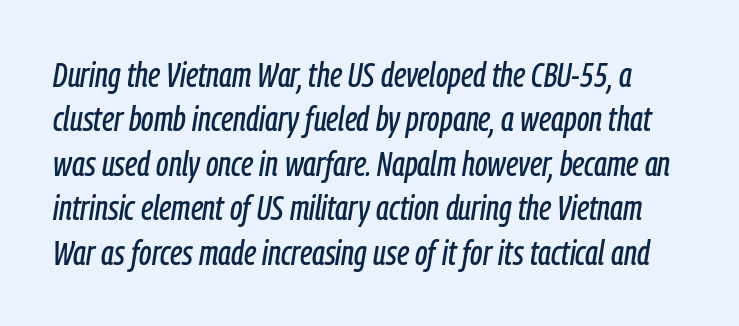
{"italic": "yes", "lean": "right", "slant_degrees": 9, "width": "condensed", "stroke_contrast": "low", "x_height": "medium", "monospaced": "no", "underline": "no", "line_spacing": "normal", "line_spacing_ratio": 1.27, "letter_spacing": "normal", "letter_spacing_em": 0.0, "glyph_px": 35}
